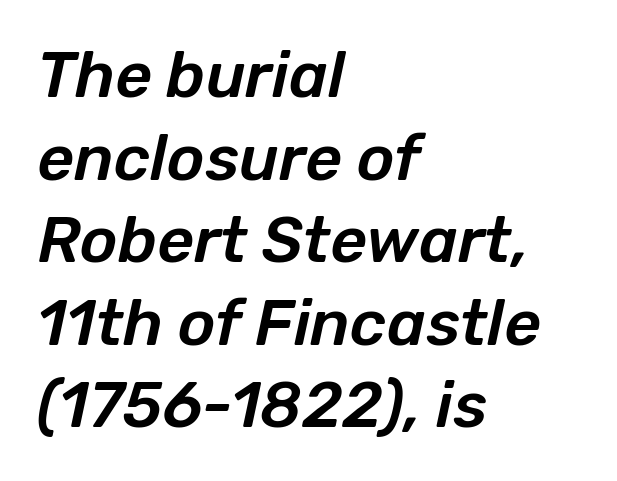
The string is rendered with underlining switched off. The rendering keeps characters at their native spacing. Think of a printed novel: that variable character pitch is what you see here. If you drew a ruler down the left edge, every line would touch it. These lines were composed using italics. If you measured baseline to baseline, you'd find a middling distance.
